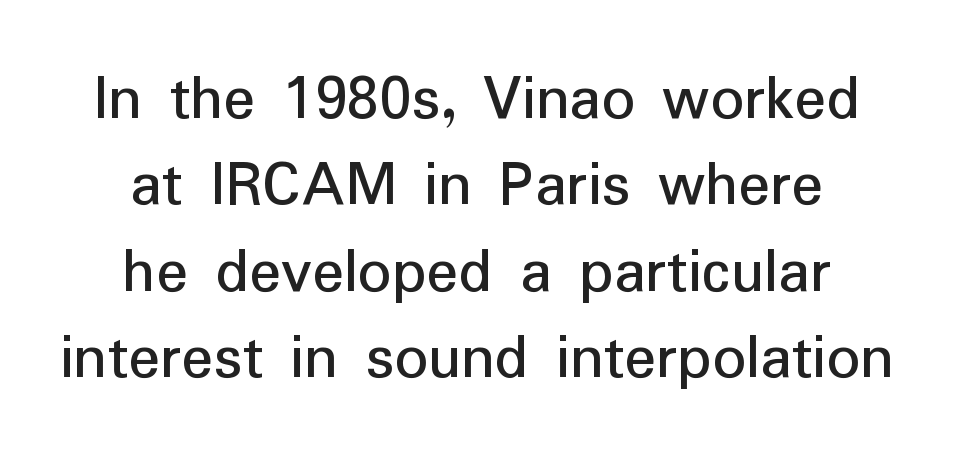
The image shows 66 px sans-serif type, upright; set centered, normal line spacing (1.31x), normal letter spacing, not underlined; low stroke contrast and a medium x-height.
